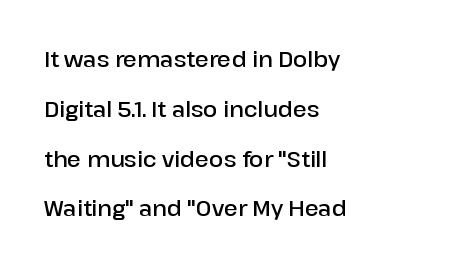
{"italic": "no", "bold": "semi", "underline": "no", "align": "left", "line_spacing": "loose", "line_spacing_ratio": 2.37, "letter_spacing": "normal", "letter_spacing_em": 0.0, "glyph_px": 21}
